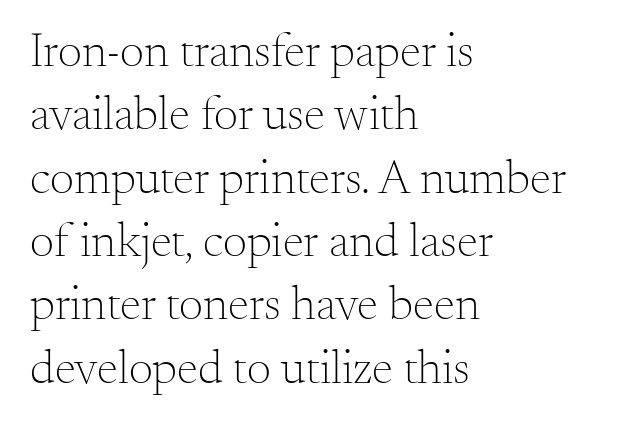
The paragraph shown leans on its left margin. What kind of face is this? One with serifs. Spacing verdict: proportional, widths tailored to each character. The letterforms sit shoulder to shoulder at normal distance. The specimen omits any rule beneath the text block's lines.
